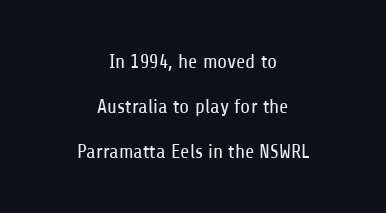
The image shows 20 px text type, upright; set centered, loose line spacing (2.24x), normal letter spacing, not underlined.
